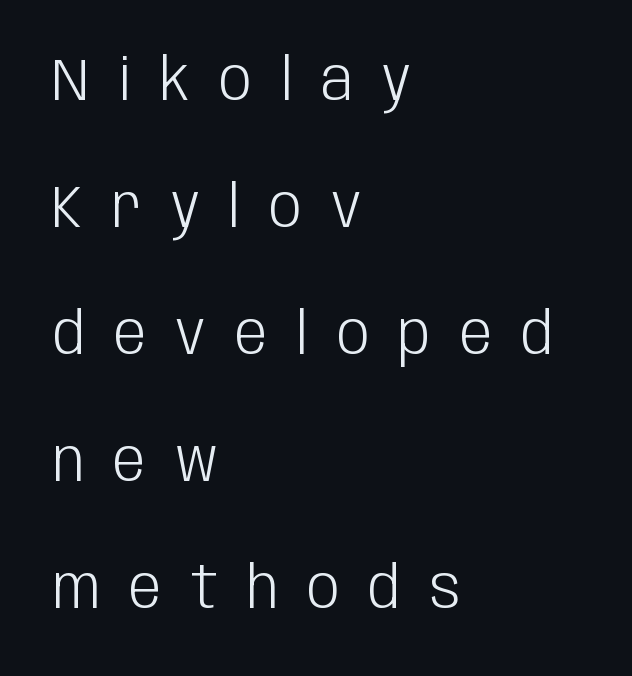
How are the letters spaced? Widely, with obvious added tracking. Type style note: lacks serifs. Each stroke keeps to a modest, everyday thickness or less. The lines are spread far apart with generous leading.
